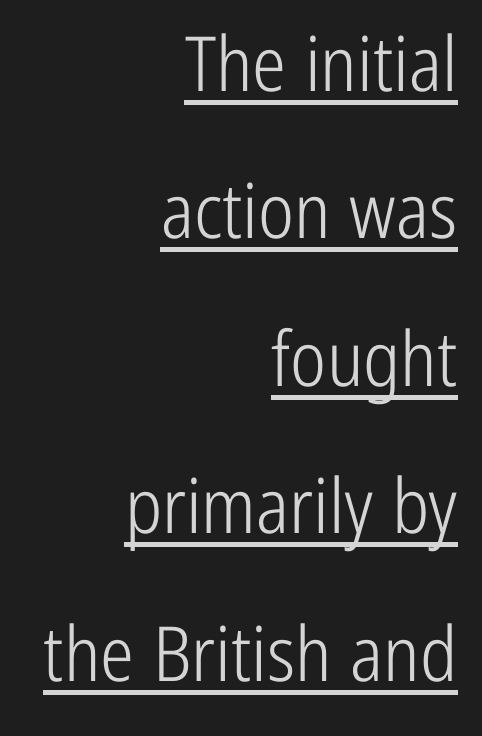
Q: Is the text bold? A: No.
Q: Is the text italic (slanted)? A: No, it is upright.
Q: Is the typeface a serif or a sans-serif typeface? A: Sans-serif.
Q: Is the text underlined? A: Yes.
Q: How is the paragraph aligned? A: Right-aligned.
Q: Is the spacing between letters normal or unusually wide? A: Normal.
Q: Is the spacing between lines tight, normal or loose? A: Loose.
Q: Width (condensed, normal, or wide)? A: Condensed.
Q: Stroke contrast? A: Low.
Q: x-height? A: Medium.
Q: Monospaced? A: No.
